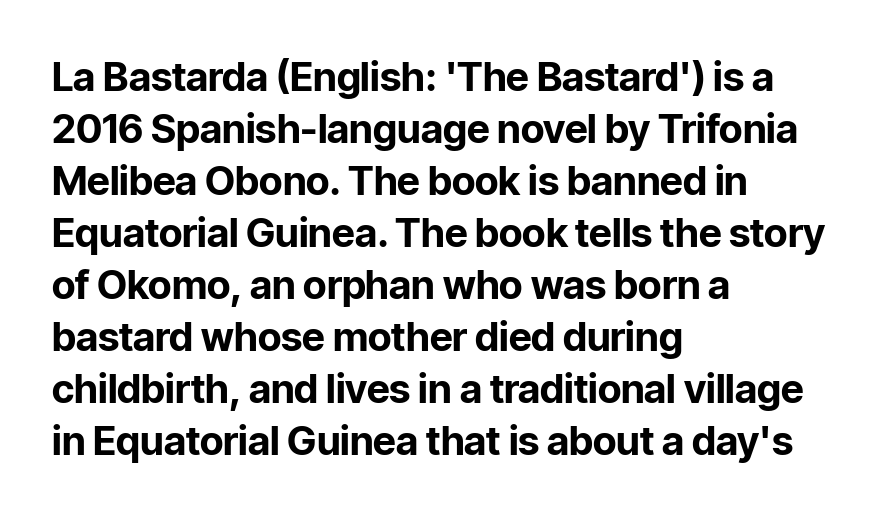
{"serif": "no", "italic": "no", "bold": "yes", "weight": "bold", "width": "normal", "stroke_contrast": "low", "x_height": "medium", "monospaced": "no", "underline": "no", "align": "left", "line_spacing": "normal", "line_spacing_ratio": 1.3, "letter_spacing": "normal", "letter_spacing_em": 0.0, "glyph_px": 40}
